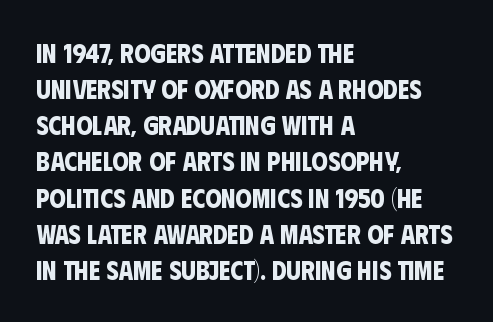
The image shows 26 px bold type; set left-aligned, normal line spacing (1.39x), normal letter spacing, not underlined.
